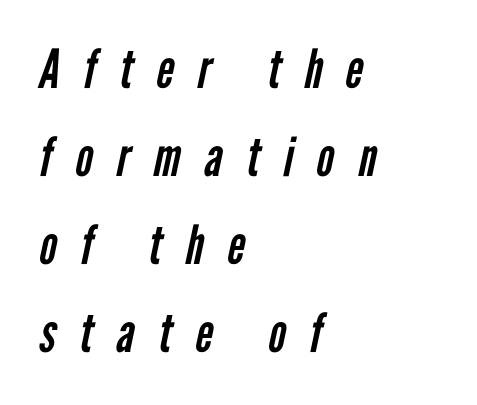
The image shows 54 px regular-weight, condensed sans-serif type; set left-aligned, normal line spacing (1.63x), unusually wide letter spacing (+0.44 em), not underlined; low stroke contrast and a medium x-height.
